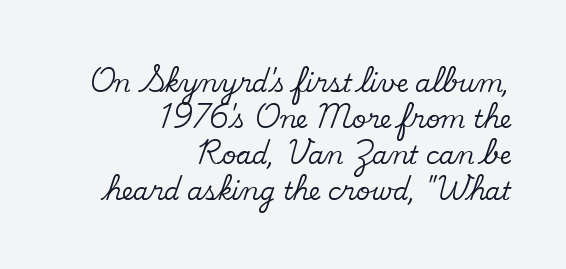
Q: Is the text italic (slanted)? A: Yes.
Q: Is the text underlined? A: No.
Q: How is the paragraph aligned? A: Right-aligned.
Q: Is the spacing between letters normal or unusually wide? A: Normal.
Q: Is the spacing between lines tight, normal or loose? A: Normal.
